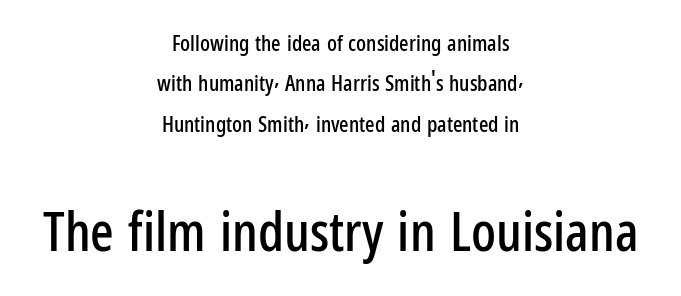
{"serif": "no", "italic": "no", "width": "condensed", "stroke_contrast": "low", "x_height": "medium", "monospaced": "no", "underline": "no", "align": "center", "line_spacing_ratio": 1.84, "letter_spacing": "normal", "letter_spacing_em": 0.0, "larger_block": "second", "size_ratio": 2.5, "glyph_px": 55}
